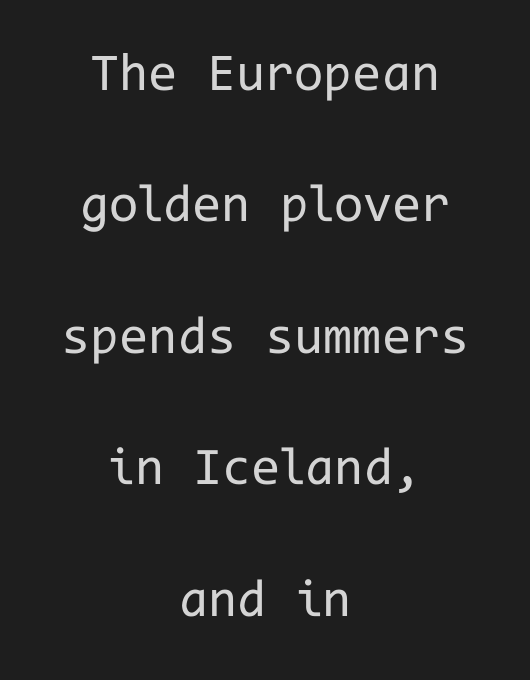
{"serif": "no", "italic": "no", "bold": "no", "weight": "regular", "width": "normal", "stroke_contrast": "low", "x_height": "medium", "monospaced": "yes", "underline": "no", "align": "center", "line_spacing": "loose", "line_spacing_ratio": 2.48, "letter_spacing": "normal", "letter_spacing_em": 0.0, "glyph_px": 53}
